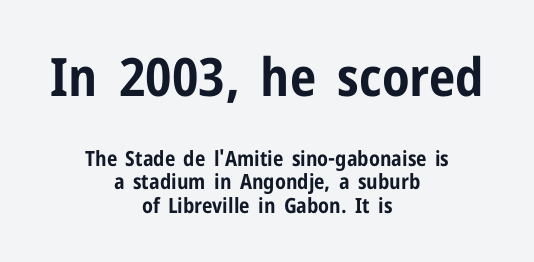
A full-strength bold gives these letters their thick strokes. Nobody touched the tracking dial on this one. Any mark beneath the type? The region is blank. Posture: upright roman. The emphasis by scale lands on block number one, above. Leftover space on each line is divided equally before and after the words.
